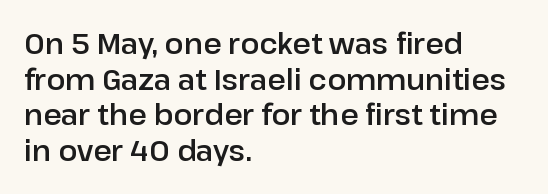
Q: Is the text italic (slanted)? A: No, it is upright.
Q: Is the typeface a serif or a sans-serif typeface? A: Sans-serif.
Q: Is the text underlined? A: No.
Q: How is the paragraph aligned? A: Left-aligned.
Q: Is the spacing between letters normal or unusually wide? A: Normal.
Q: Is the spacing between lines tight, normal or loose? A: Normal.
Q: Width (condensed, normal, or wide)? A: Normal.
Q: Stroke contrast? A: Low.
Q: x-height? A: Medium.
Q: Monospaced? A: No.
